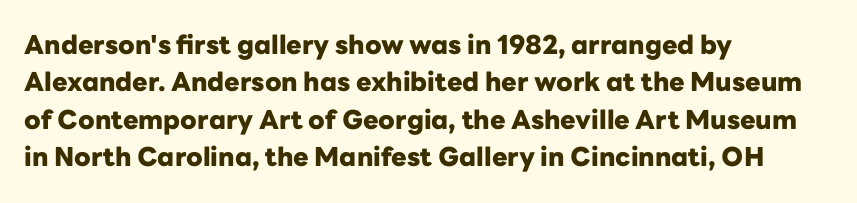
{"italic": "no", "bold": "yes", "underline": "no", "align": "left", "line_spacing": "normal", "line_spacing_ratio": 1.44, "letter_spacing": "normal", "letter_spacing_em": 0.0, "glyph_px": 26}
